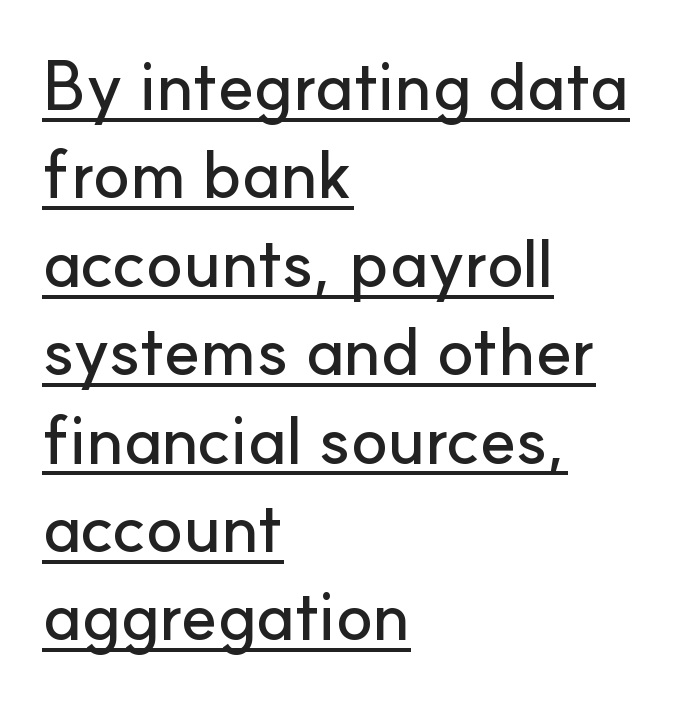
The image shows 68 px sans-serif type, upright; set left-aligned, normal line spacing (1.3x), normal letter spacing, underlined; low stroke contrast and a small x-height.
